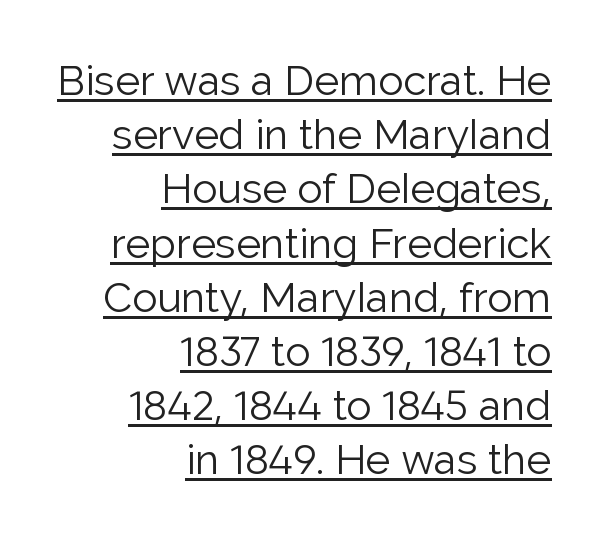
Q: Is the text bold? A: No.
Q: Is the text italic (slanted)? A: No, it is upright.
Q: Is the typeface a serif or a sans-serif typeface? A: Sans-serif.
Q: Is the text underlined? A: Yes.
Q: How is the paragraph aligned? A: Right-aligned.
Q: Is the spacing between letters normal or unusually wide? A: Normal.
Q: Is the spacing between lines tight, normal or loose? A: Normal.
Q: Width (condensed, normal, or wide)? A: Normal.
Q: Stroke contrast? A: Low.
Q: x-height? A: Medium.
Q: Monospaced? A: No.
